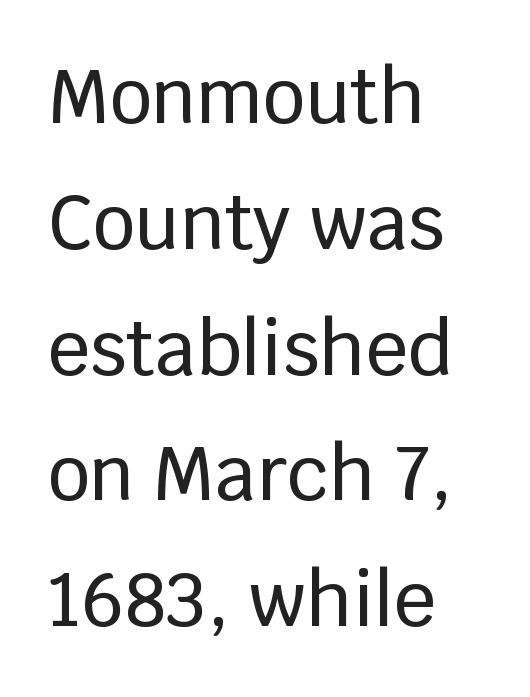
Lines of text with bare space underneath. What kind of face is this? One without serifs — a sans. This rendering leaves character spacing at its baseline value. Designer's note — italics off, roman on. This sample has the flowing, uneven cadence of proportional lettering.
